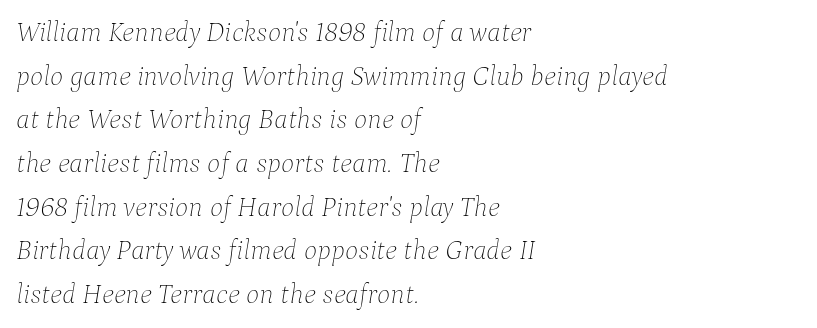
No extra tracking has been applied to these lines. A typesetter would mark this as italic. Is the block centered? No — it sits flush against the left margin. A typesetter would call this proportional, since set widths differ per character.
